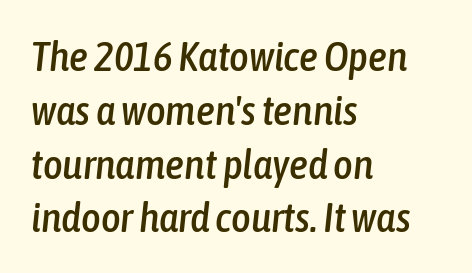
Q: Is the text italic (slanted)? A: Yes, it leans right by about 6 degrees.
Q: Is the text underlined? A: No.
Q: How is the paragraph aligned? A: Left-aligned.
Q: Is the spacing between letters normal or unusually wide? A: Normal.
Q: Is the spacing between lines tight, normal or loose? A: Normal.
Q: Width (condensed, normal, or wide)? A: Condensed.
Q: Stroke contrast? A: Low.
Q: x-height? A: Medium.
Q: Monospaced? A: No.
